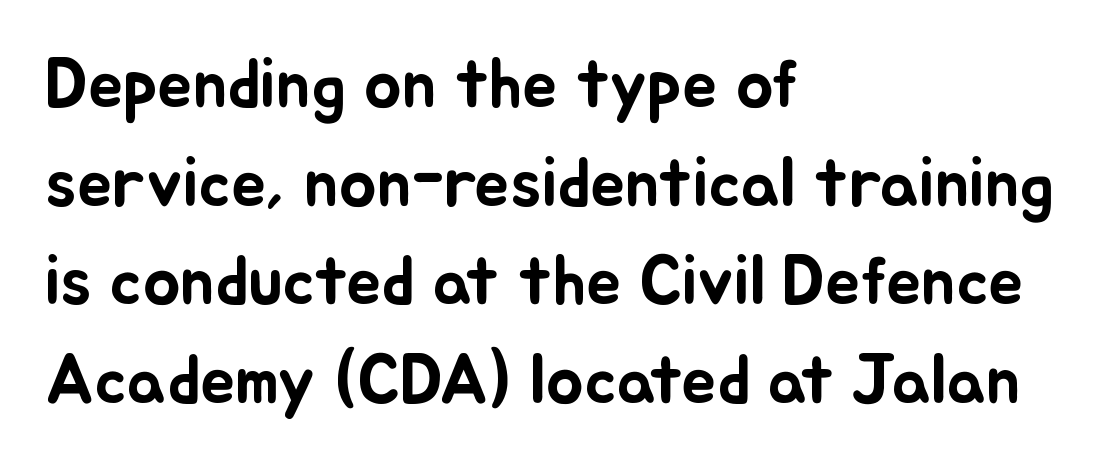
The image shows 70 px text type, upright; set left-aligned, normal line spacing (1.41x), normal letter spacing, not underlined; low stroke contrast and a small x-height.
